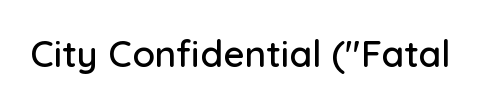
{"serif": "no", "italic": "no", "width": "normal", "stroke_contrast": "low", "x_height": "medium", "monospaced": "no", "underline": "no", "letter_spacing": "normal", "letter_spacing_em": 0.0, "glyph_px": 37}
